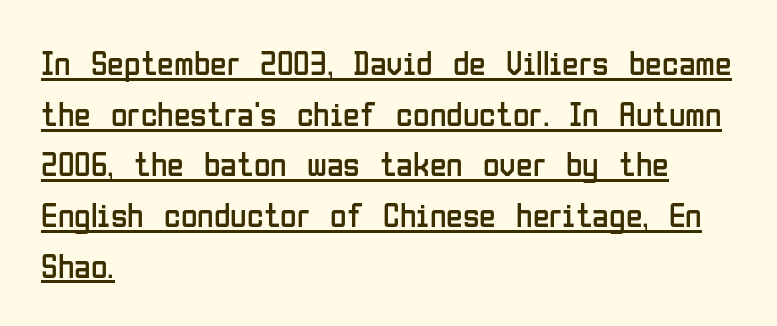
Q: Is the text bold? A: No.
Q: Is the text italic (slanted)? A: No, it is upright.
Q: Is the typeface a serif or a sans-serif typeface? A: Sans-serif.
Q: Is the text underlined? A: Yes.
Q: How is the paragraph aligned? A: Left-aligned.
Q: Is the spacing between letters normal or unusually wide? A: Normal.
Q: Is the spacing between lines tight, normal or loose? A: Normal.
Q: Width (condensed, normal, or wide)? A: Condensed.
Q: Stroke contrast? A: Low.
Q: x-height? A: Medium.
Q: Monospaced? A: No.
